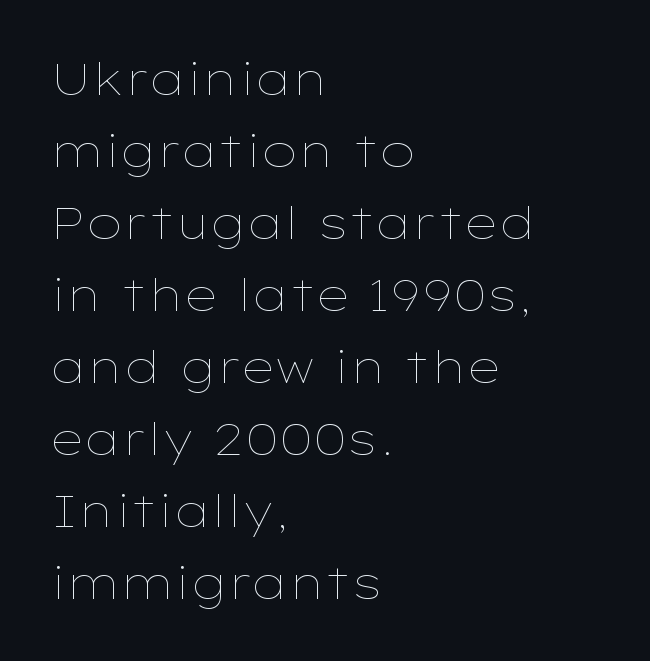
{"italic": "no", "bold": "no", "weight": "thin", "width": "wide", "stroke_contrast": "low", "x_height": "medium", "monospaced": "no", "underline": "no", "align": "left", "line_spacing": "normal", "line_spacing_ratio": 1.6, "letter_spacing": "normal", "letter_spacing_em": 0.0, "glyph_px": 45}
